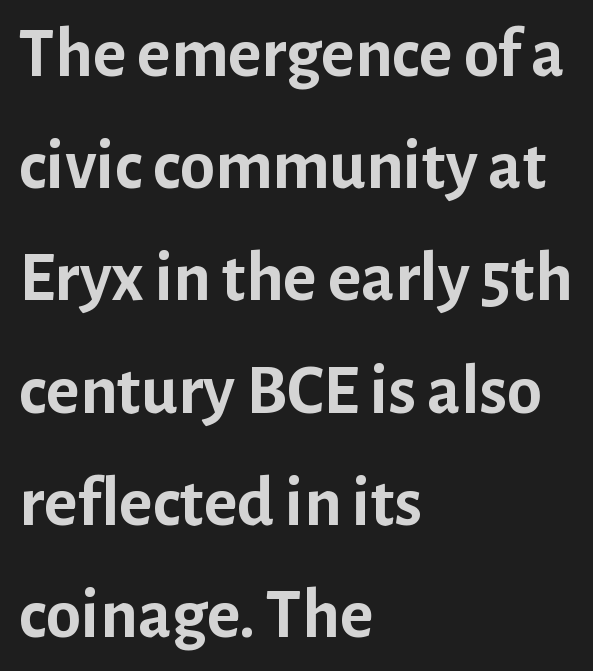
{"serif": "no", "italic": "no", "bold": "yes", "weight": "semibold", "width": "normal", "stroke_contrast": "low", "x_height": "medium", "monospaced": "no", "underline": "no", "align": "left", "line_spacing": "normal", "line_spacing_ratio": 1.58, "letter_spacing": "normal", "letter_spacing_em": 0.0, "glyph_px": 71}
